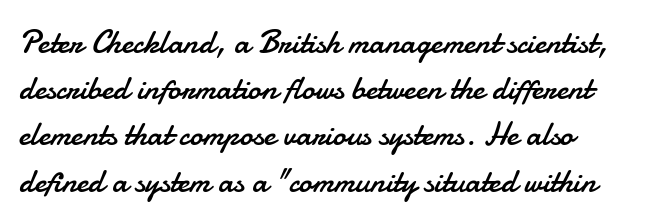
Think of a printed novel: that variable character pitch is what you see here. Compared with typical body copy, the letter spacing here is the same. Students, observe: this is what conventionally led text looks like. A typesetter would label this face a sans. The weight would be labelled regular, book, light, or lighter still. Underline: absent.
